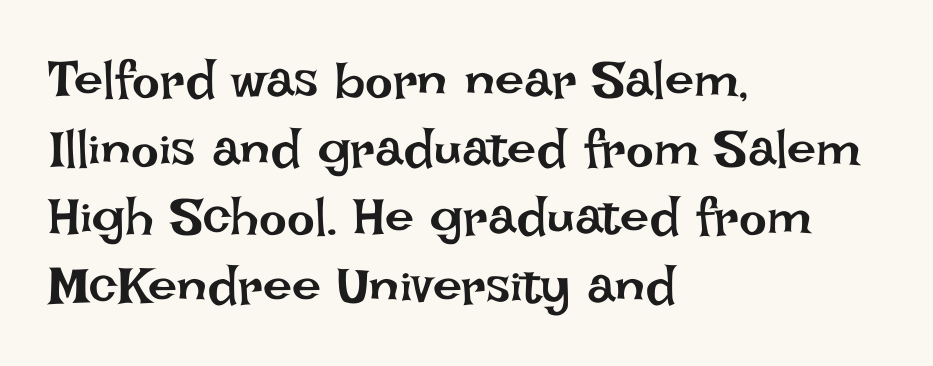
Unbolded letterforms with no extra heft. The string is rendered with underlining switched off. The type sits square on the baseline with zero lean. The letters sit at their default tracking, neither squeezed nor spread.
